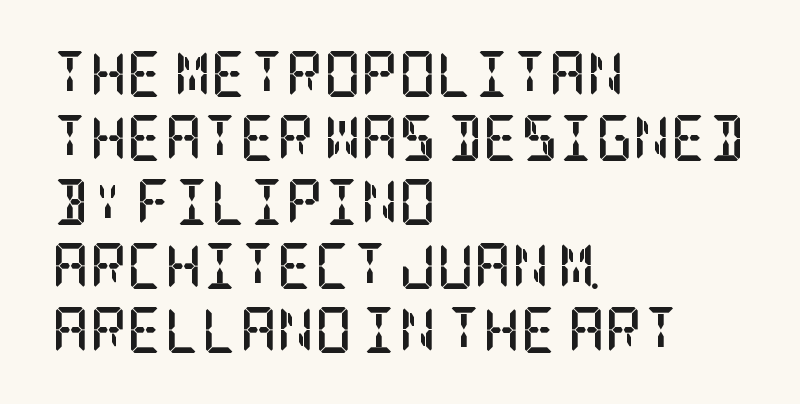
{"serif": "yes", "italic": "no", "bold": "yes", "weight": "semibold", "width": "condensed", "stroke_contrast": "low", "x_height": "large", "underline": "no", "align": "left", "line_spacing": "normal", "line_spacing_ratio": 1.39, "letter_spacing": "normal", "letter_spacing_em": 0.0, "glyph_px": 46}
